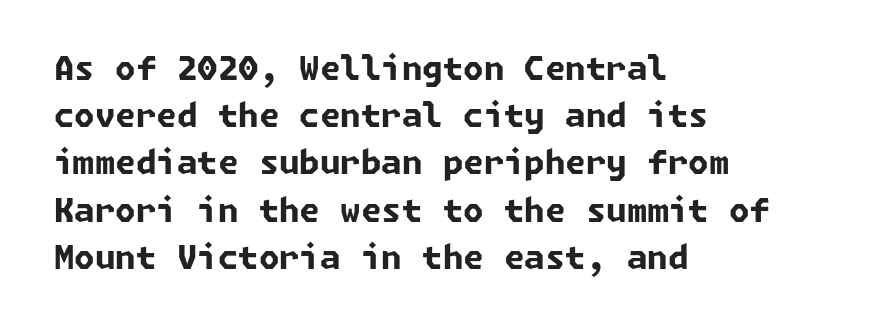
Q: Is the text bold? A: Yes.
Q: Is the typeface a serif or a sans-serif typeface? A: Sans-serif.
Q: Is the text underlined? A: No.
Q: How is the paragraph aligned? A: Left-aligned.
Q: Is the spacing between letters normal or unusually wide? A: Normal.
Q: Is the spacing between lines tight, normal or loose? A: Normal.
Q: Width (condensed, normal, or wide)? A: Normal.
Q: Stroke contrast? A: Low.
Q: x-height? A: Medium.
